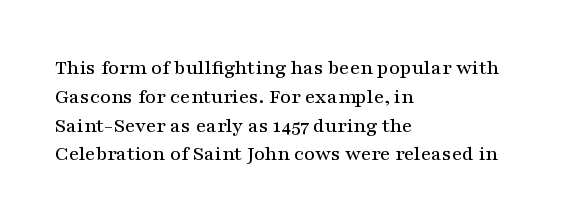
{"italic": "no", "underline": "no", "align": "left", "line_spacing": "normal", "line_spacing_ratio": 1.37, "letter_spacing": "normal", "letter_spacing_em": 0.0, "glyph_px": 21}
